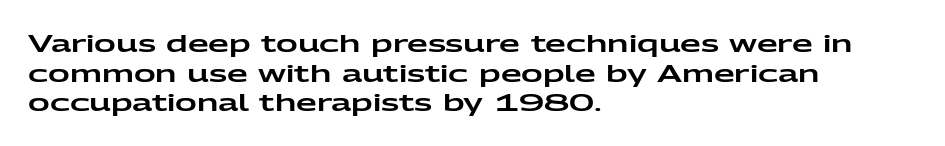
{"italic": "no", "underline": "no", "align": "left", "line_spacing_ratio": 1.23, "letter_spacing": "normal", "letter_spacing_em": 0.0, "glyph_px": 24}
